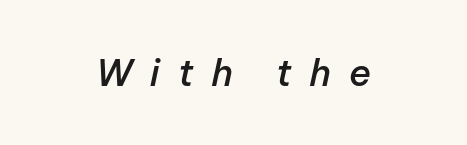
The typography opts for an oblique posture over an upright one. Spacing between characters has been opened up far beyond the box default. You could not count columns in this text — the font is proportionally spaced. Its strokes are somewhat broadened, the hallmark of semibold type. The whitespace from short lines is split evenly between both sides.
